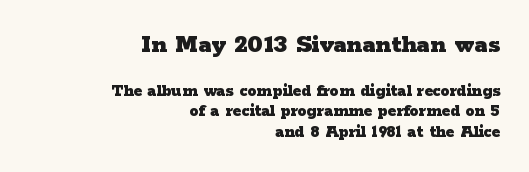
{"italic": "no", "bold": "yes", "underline": "no", "align": "right", "line_spacing": "tight", "line_spacing_ratio": 1.13, "letter_spacing": "normal", "letter_spacing_em": 0.0, "larger_block": "first", "size_ratio": 1.5, "glyph_px": 27}
